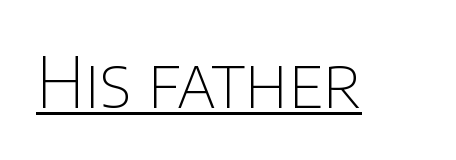
The image shows 69 px thin sans-serif type, upright; set normal letter spacing, underlined; low stroke contrast and a large x-height.
